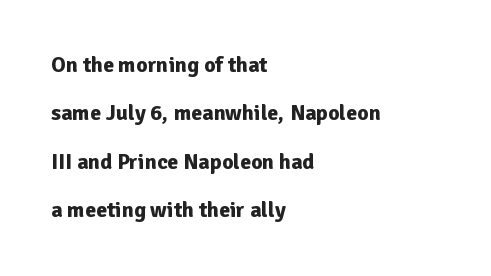
Here the glyphs are tracked normally, forming tight word shapes. Thick stems and heavy bowls — unmistakably bold. These lines are set flush left with a ragged right edge. This sample uses an upright cut, with every glyph sitting square on the baseline. Descender tails drop into unmarked territory. Does the leading feel generous? Absolutely, it's lavish.
